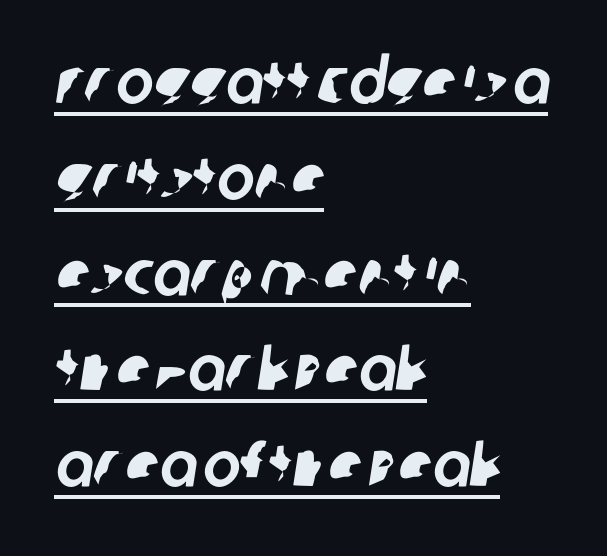
{"serif": "no", "width": "normal", "stroke_contrast": "low", "x_height": "large", "monospaced": "no", "underline": "yes", "align": "left", "line_spacing": "normal", "line_spacing_ratio": 1.52, "letter_spacing": "normal", "letter_spacing_em": 0.0, "glyph_px": 63}
